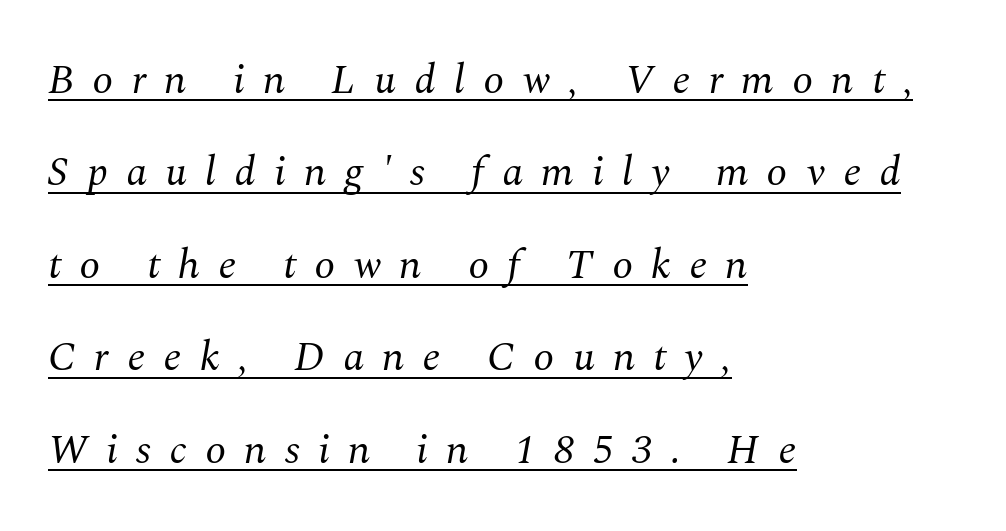
Q: Is the text bold? A: No.
Q: Is the text italic (slanted)? A: Yes, it leans right by about 10 degrees.
Q: Is the typeface a serif or a sans-serif typeface? A: Serif.
Q: Is the text underlined? A: Yes.
Q: How is the paragraph aligned? A: Left-aligned.
Q: Is the spacing between letters normal or unusually wide? A: Unusually wide.
Q: Is the spacing between lines tight, normal or loose? A: Loose.
Q: Width (condensed, normal, or wide)? A: Normal.
Q: Stroke contrast? A: Medium.
Q: x-height? A: Medium.
Q: Monospaced? A: No.
